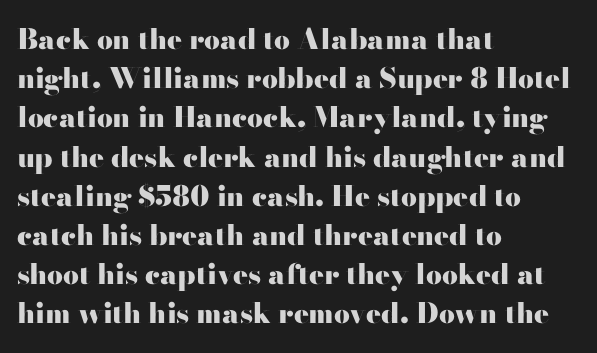
{"serif": "no", "italic": "no", "bold": "yes", "weight": "heavy", "width": "wide", "stroke_contrast": "high", "x_height": "small", "monospaced": "no", "underline": "no", "align": "left", "line_spacing": "normal", "line_spacing_ratio": 1.4, "letter_spacing": "normal", "letter_spacing_em": 0.0, "glyph_px": 28}
